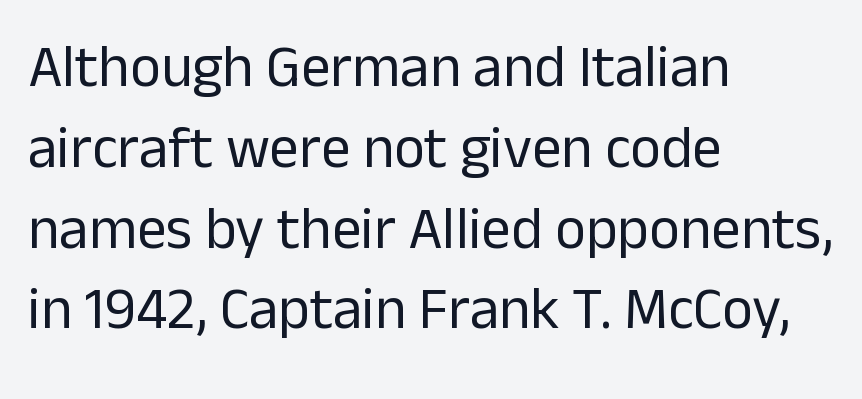
Q: Is the text bold? A: No.
Q: Is the text italic (slanted)? A: No, it is upright.
Q: Is the typeface a serif or a sans-serif typeface? A: Sans-serif.
Q: Is the text underlined? A: No.
Q: How is the paragraph aligned? A: Left-aligned.
Q: Is the spacing between letters normal or unusually wide? A: Normal.
Q: Is the spacing between lines tight, normal or loose? A: Normal.
Q: Width (condensed, normal, or wide)? A: Normal.
Q: Stroke contrast? A: Low.
Q: x-height? A: Medium.
Q: Monospaced? A: No.
